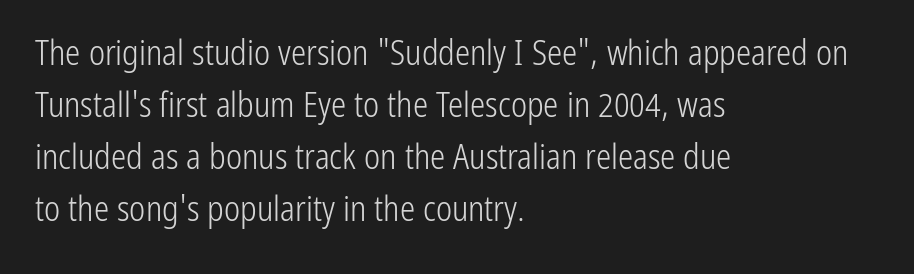
{"serif": "no", "italic": "no", "bold": "no", "weight": "light", "width": "condensed", "stroke_contrast": "low", "x_height": "medium", "monospaced": "no", "underline": "no", "align": "left", "line_spacing": "normal", "line_spacing_ratio": 1.53, "letter_spacing": "normal", "letter_spacing_em": 0.0, "glyph_px": 34}
